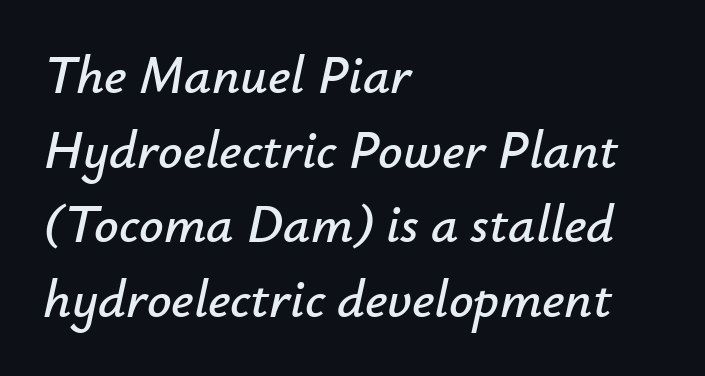
{"italic": "yes", "lean": "right", "slant_degrees": 12, "width": "normal", "stroke_contrast": "low", "x_height": "small", "monospaced": "no", "underline": "no", "align": "left", "line_spacing": "normal", "line_spacing_ratio": 1.38, "letter_spacing": "normal", "letter_spacing_em": 0.0, "glyph_px": 54}
